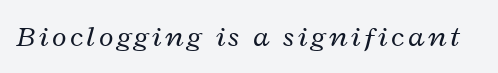
Q: Is the text bold? A: No.
Q: Is the text italic (slanted)? A: Yes, it leans right by about 12 degrees.
Q: Is the text underlined? A: No.
Q: Width (condensed, normal, or wide)? A: Wide.
Q: Stroke contrast? A: Low.
Q: x-height? A: Medium.
Q: Monospaced? A: No.
